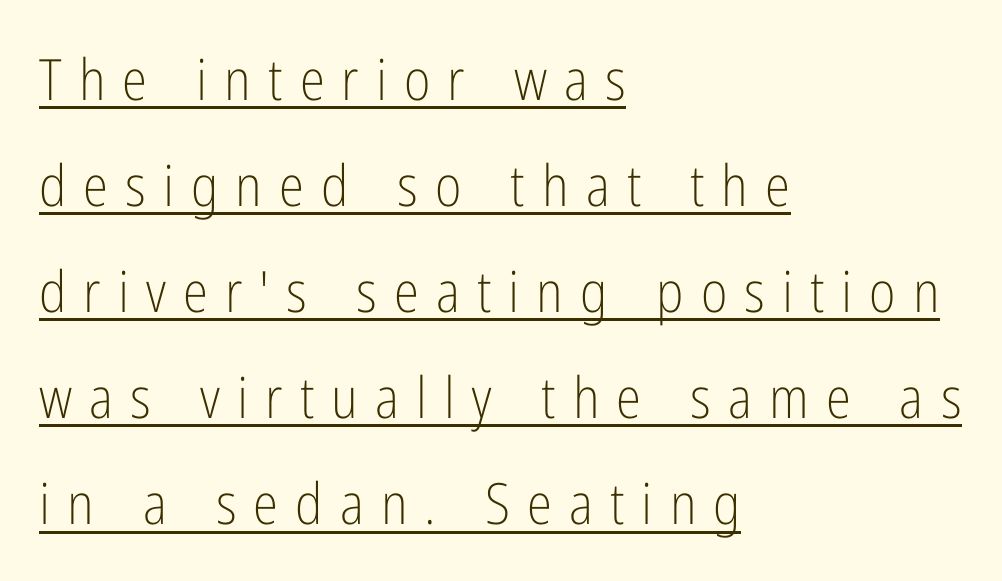
Q: Is the text bold? A: No.
Q: Is the text italic (slanted)? A: No, it is upright.
Q: Is the typeface a serif or a sans-serif typeface? A: Sans-serif.
Q: Is the text underlined? A: Yes.
Q: How is the paragraph aligned? A: Left-aligned.
Q: Is the spacing between letters normal or unusually wide? A: Unusually wide.
Q: Width (condensed, normal, or wide)? A: Condensed.
Q: Stroke contrast? A: Low.
Q: x-height? A: Medium.
Q: Monospaced? A: No.
